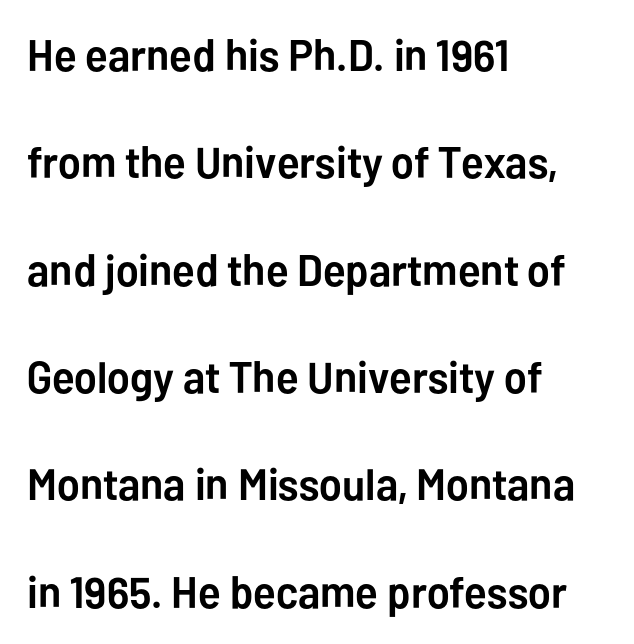
The image shows 44 px semibold sans-serif type, upright; set left-aligned, loose line spacing (2.44x), normal letter spacing, not underlined; low stroke contrast and a medium x-height.
